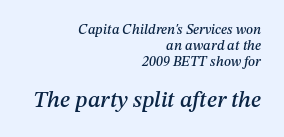
{"italic": "yes", "lean": "right", "slant_degrees": 12, "underline": "no", "align": "right", "line_spacing": "tight", "line_spacing_ratio": 1.14, "letter_spacing": "normal", "letter_spacing_em": 0.0, "larger_block": "second", "size_ratio": 1.64, "glyph_px": 23}
